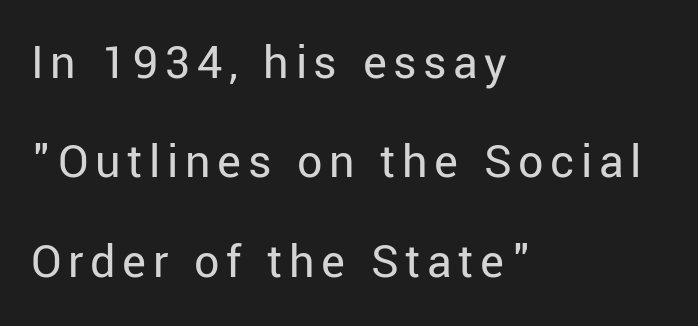
The image shows 50 px regular-weight sans-serif type, upright; set left-aligned, loose line spacing (1.99x), not underlined; low stroke contrast and a medium x-height.
